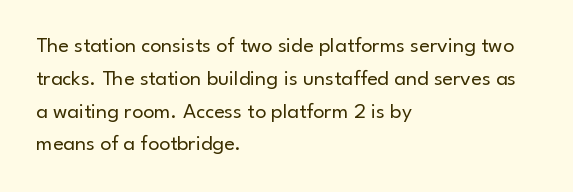
Descender tails drop into unmarked territory. Vertically, the passage feels balanced, rows spaced as you'd expect. The typesetter chose a ragged-right arrangement here. The typography opts for an upright posture over an oblique one. The rendering keeps characters at their native spacing. Stroke mass is kept to a normal reading level or below.
